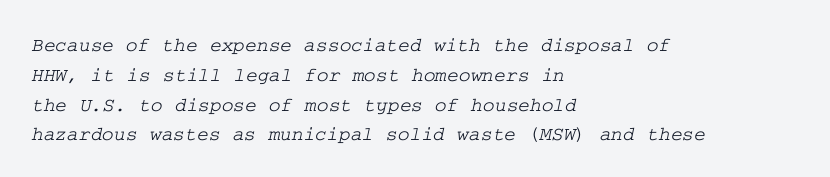
These lines are set flush left with a ragged right edge. The tracking reads as untouched default to a designer's eye. A typesetter would call this leading conventional body-copy spacing. This rendering features lettering with no underline.
